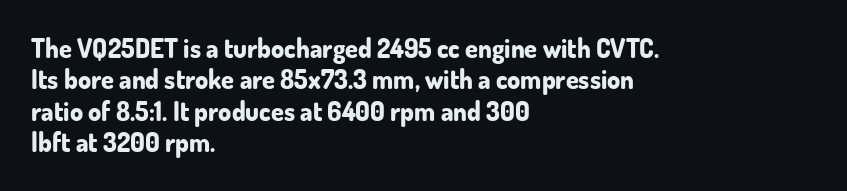
{"italic": "no", "bold": "yes", "underline": "no", "align": "left", "line_spacing_ratio": 1.21, "letter_spacing": "normal", "letter_spacing_em": 0.0, "glyph_px": 26}
